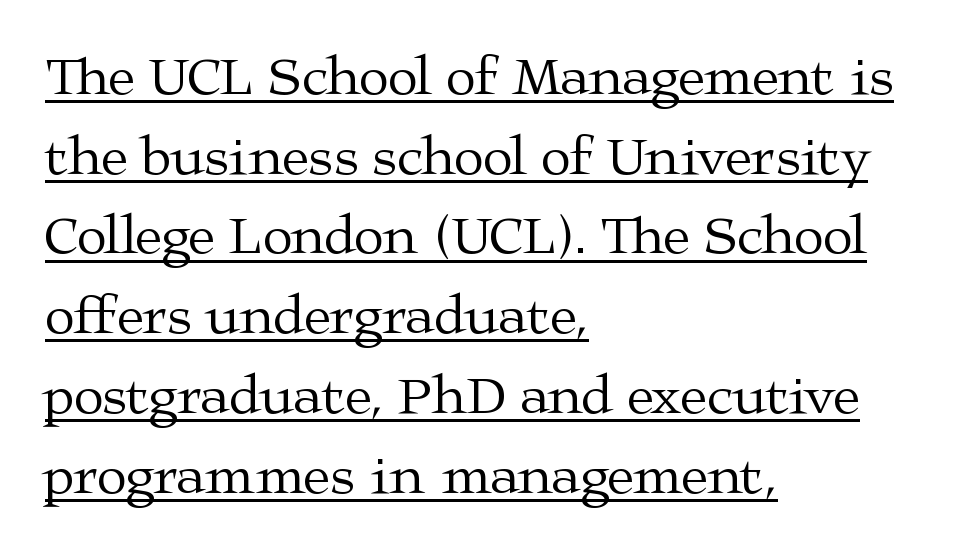
Q: Is the text bold? A: No.
Q: Is the text italic (slanted)? A: No, it is upright.
Q: Is the typeface a serif or a sans-serif typeface? A: Serif.
Q: Is the text underlined? A: Yes.
Q: How is the paragraph aligned? A: Left-aligned.
Q: Is the spacing between letters normal or unusually wide? A: Normal.
Q: Is the spacing between lines tight, normal or loose? A: Normal.
Q: Width (condensed, normal, or wide)? A: Wide.
Q: Stroke contrast? A: Medium.
Q: x-height? A: Medium.
Q: Monospaced? A: No.
